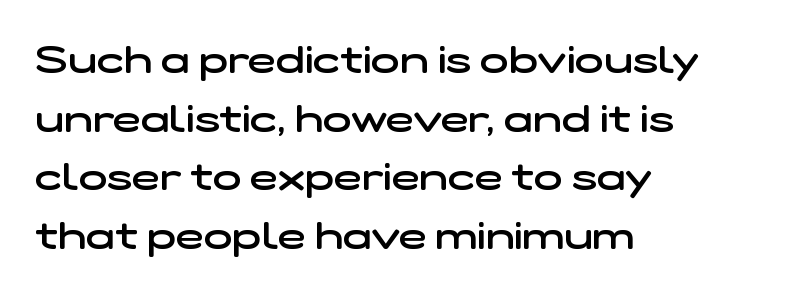
{"serif": "no", "bold": "semi", "weight": "semibold", "width": "wide", "stroke_contrast": "low", "x_height": "medium", "monospaced": "no", "underline": "no", "align": "left", "line_spacing": "normal", "line_spacing_ratio": 1.54, "letter_spacing": "normal", "letter_spacing_em": 0.0, "glyph_px": 38}
